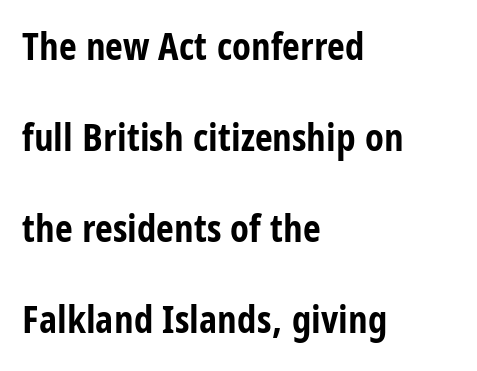
The image shows 39 px bold, condensed sans-serif type, upright; set left-aligned, loose line spacing (2.33x), normal letter spacing, not underlined; low stroke contrast and a large x-height.
